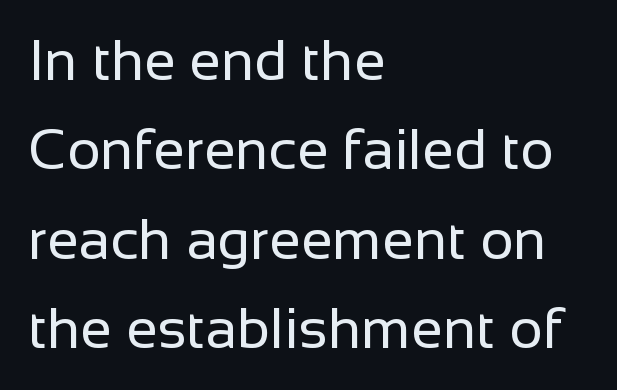
This rendering features lettering with no underline. The weight tops out at a normal text grade. A typesetter would call this proportional, since set widths differ per character. Left-aligned paragraph, ragged on the right. Serif or sans? Sans — the stroke terminals are bare. Normally led — the rows are evenly, conventionally spaced.
